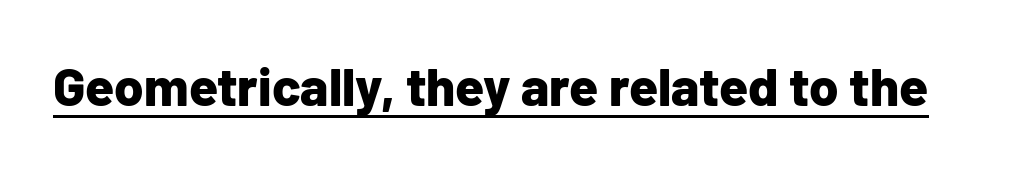
The image shows 53 px bold sans-serif type, upright; set normal letter spacing, underlined; low stroke contrast and a medium x-height.
